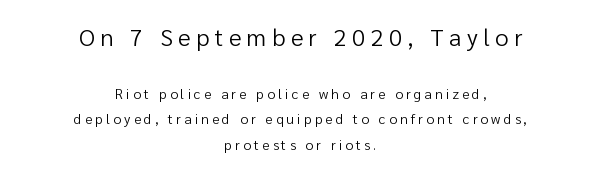
Q: Is the text bold? A: No.
Q: Is the text italic (slanted)? A: No, it is upright.
Q: Is the text underlined? A: No.
Q: How is the paragraph aligned? A: Centered.
Q: Is the spacing between letters normal or unusually wide? A: Unusually wide.
Q: Which block of text is set in a larger size, the first (top) or the second (bottom)? A: The first (top) one.
